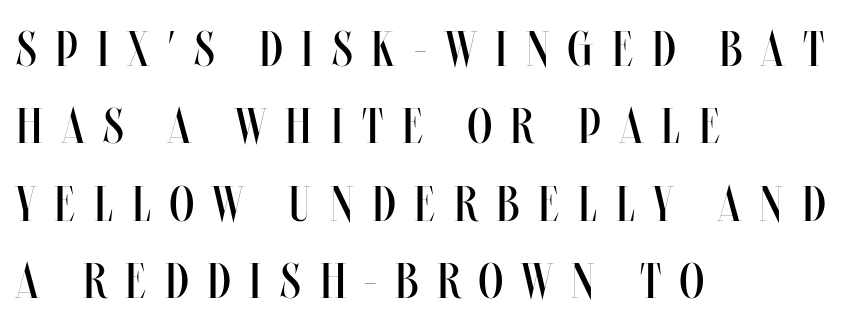
The image shows 50 px regular-weight, condensed type, upright; set left-aligned, normal line spacing (1.55x), unusually wide letter spacing (+0.38 em), not underlined; medium stroke contrast and a large x-height.
